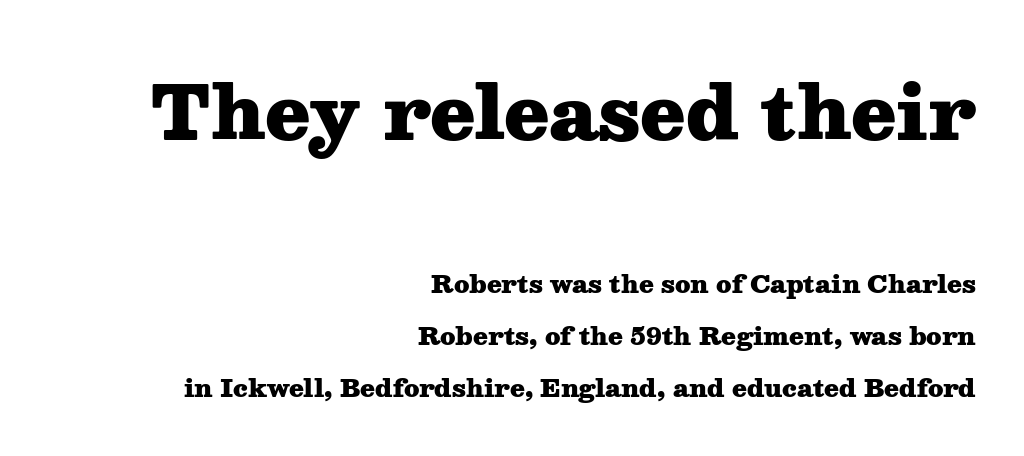
Italic: no, the glyphs are upright roman. The font is running at its bold setting. The face used here is rendered with its standard letterfit. Widely set lines give the paragraph a tall, airy silhouette. Character widths vary here, with narrow letters taking less room than wide ones. Layout note: lines flush right.
